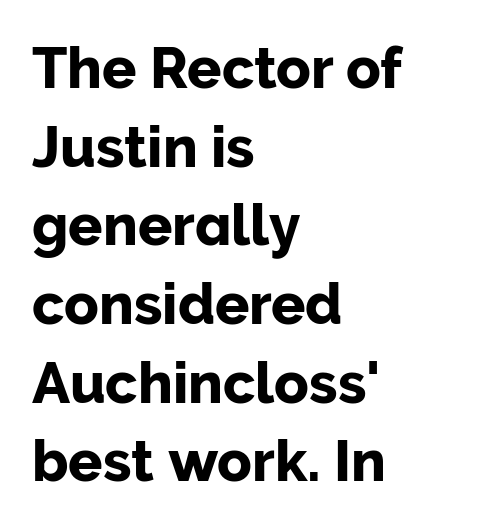
Only glyphs here, with clear space below each row. The line texture is even and compact thanks to regular tracking. A typesetter would call this proportional, since set widths differ per character. The type sits square on the baseline with zero lean.
